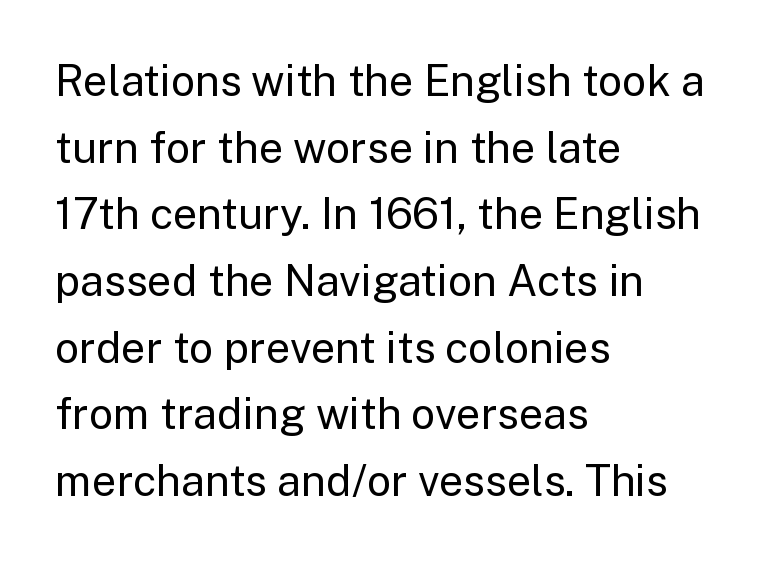
{"serif": "no", "italic": "no", "bold": "no", "weight": "regular", "width": "normal", "stroke_contrast": "low", "x_height": "medium", "monospaced": "no", "underline": "no", "align": "left", "line_spacing": "normal", "line_spacing_ratio": 1.55, "letter_spacing": "normal", "letter_spacing_em": 0.0, "glyph_px": 43}
